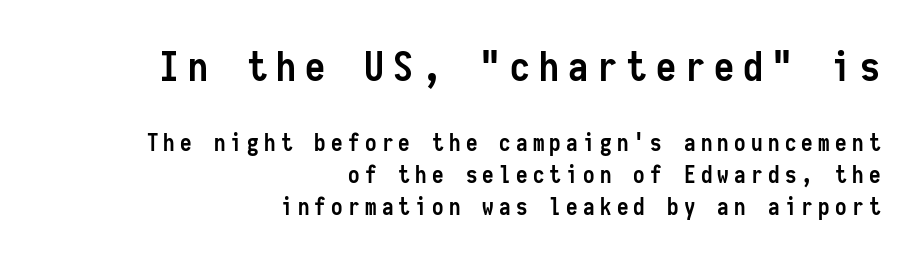
{"serif": "no", "italic": "no", "bold": "yes", "weight": "semibold", "width": "condensed", "stroke_contrast": "low", "x_height": "medium", "monospaced": "yes", "underline": "no", "align": "right", "line_spacing": "normal", "line_spacing_ratio": 1.38, "letter_spacing": "wide", "letter_spacing_em": 0.23, "larger_block": "first", "size_ratio": 1.74, "glyph_px": 40}
